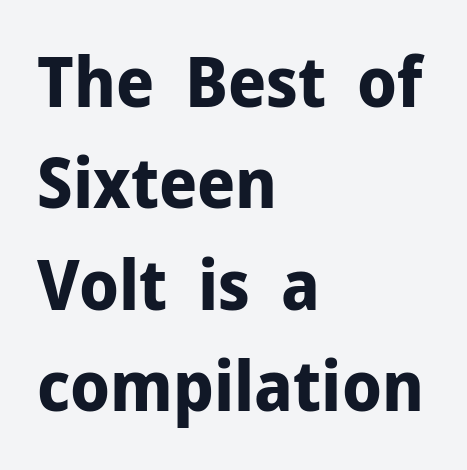
Q: Is the text bold? A: Yes.
Q: Is the text italic (slanted)? A: No, it is upright.
Q: Is the typeface a serif or a sans-serif typeface? A: Sans-serif.
Q: Is the text underlined? A: No.
Q: How is the paragraph aligned? A: Left-aligned.
Q: Is the spacing between letters normal or unusually wide? A: Normal.
Q: Is the spacing between lines tight, normal or loose? A: Normal.
Q: Width (condensed, normal, or wide)? A: Normal.
Q: Stroke contrast? A: Low.
Q: x-height? A: Medium.
Q: Monospaced? A: No.
